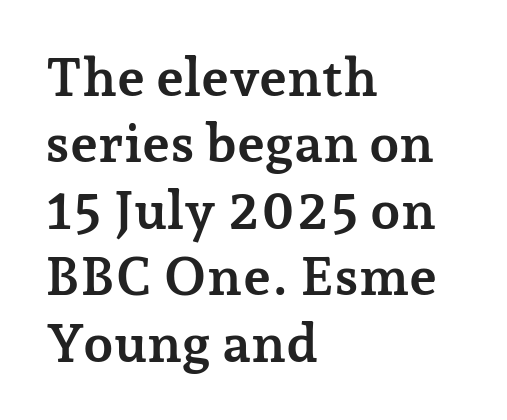
{"serif": "yes", "italic": "no", "bold": "yes", "weight": "semibold", "width": "normal", "stroke_contrast": "low", "x_height": "medium", "monospaced": "no", "underline": "no", "align": "left", "line_spacing_ratio": 1.23, "letter_spacing": "normal", "letter_spacing_em": 0.0, "glyph_px": 54}
